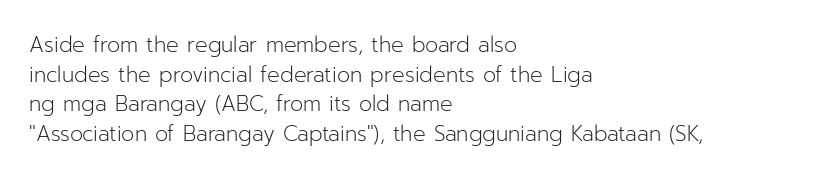
Q: Is the text bold? A: No.
Q: Is the text italic (slanted)? A: No, it is upright.
Q: Is the text underlined? A: No.
Q: How is the paragraph aligned? A: Left-aligned.
Q: Is the spacing between letters normal or unusually wide? A: Normal.
Q: Is the spacing between lines tight, normal or loose? A: Normal.
